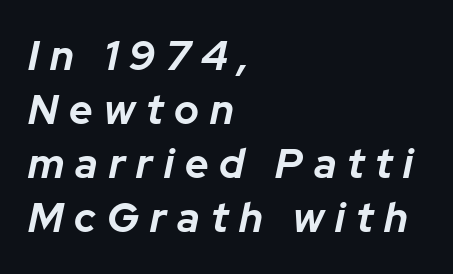
The letters are slanted; this is an italic face. Think of a printed novel: that variable character pitch is what you see here. Leftover space on each line is placed entirely after the last word. A full-strength bold gives these letters their thick strokes. Look at the tracking — it's clearly loosened, letters drifting apart. Summary of vertical rhythm: regular, with standard interline spacing.
